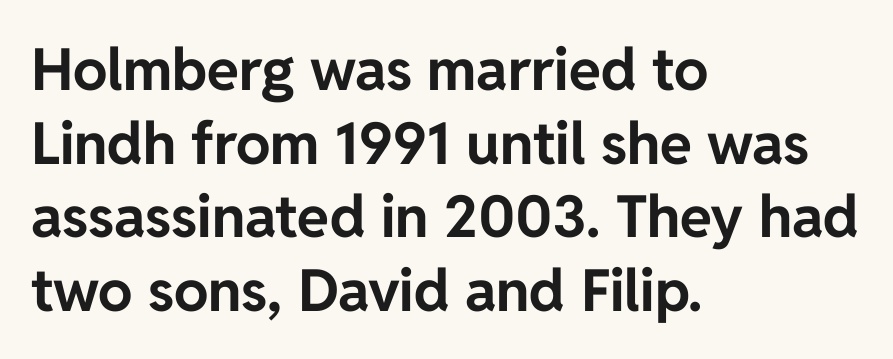
Q: Is the text bold? A: Yes.
Q: Is the text italic (slanted)? A: No, it is upright.
Q: Is the typeface a serif or a sans-serif typeface? A: Sans-serif.
Q: Is the text underlined? A: No.
Q: How is the paragraph aligned? A: Left-aligned.
Q: Is the spacing between letters normal or unusually wide? A: Normal.
Q: Is the spacing between lines tight, normal or loose? A: Normal.
Q: Width (condensed, normal, or wide)? A: Normal.
Q: Stroke contrast? A: Low.
Q: x-height? A: Medium.
Q: Monospaced? A: No.
